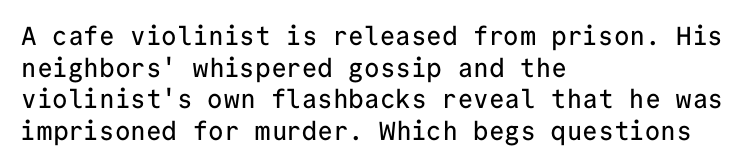
{"italic": "no", "underline": "no", "align": "left", "line_spacing_ratio": 1.22, "letter_spacing": "normal", "letter_spacing_em": 0.0, "glyph_px": 26}
